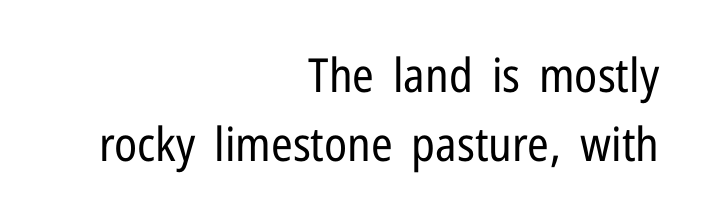
The image shows 47 px regular-weight, condensed sans-serif type, upright; set right-aligned, normal line spacing (1.46x), normal letter spacing, not underlined; low stroke contrast and a medium x-height.
